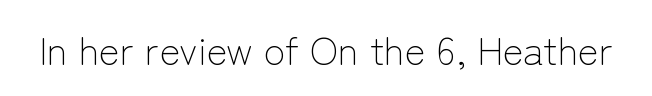
The letters advance in unequal steps, a hallmark of proportional type. Type style note: lacks serifs. Compared with typical body copy, the letter spacing here is the same. Heft: none added — not bold. Notice how the stems are strictly vertical — no italics here. Beneath every word, the page is bare.
